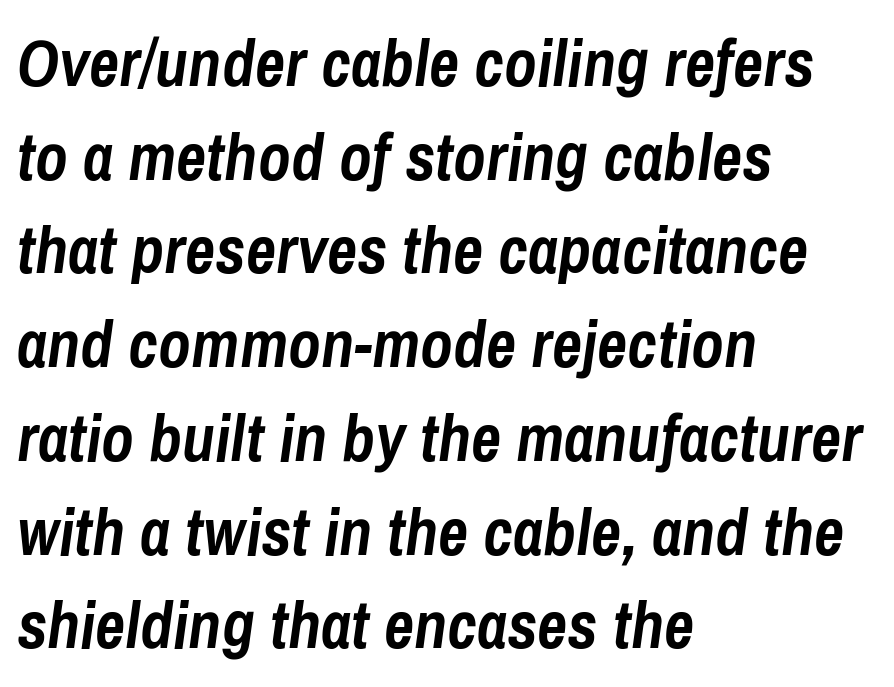
{"italic": "yes", "lean": "right", "slant_degrees": 8, "bold": "yes", "weight": "semibold", "width": "condensed", "stroke_contrast": "low", "x_height": "medium", "monospaced": "no", "underline": "no", "align": "left", "line_spacing": "normal", "line_spacing_ratio": 1.42, "letter_spacing": "normal", "letter_spacing_em": 0.0, "glyph_px": 66}
